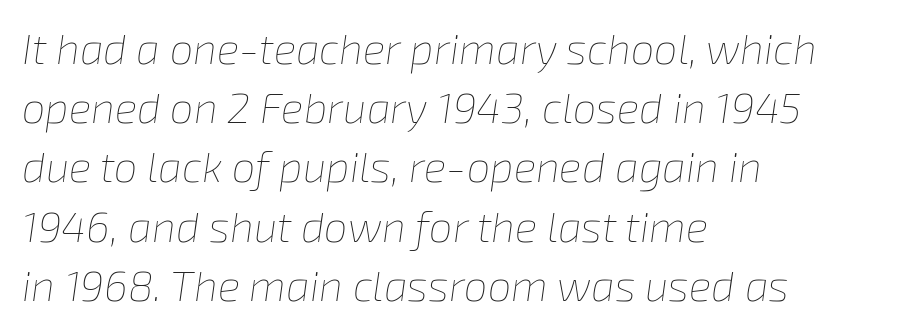
This rendering features lettering with no underline. Regular leading. This sample is left-justified, so line endings fall wherever the words run out. Slanted lettering throughout. Is the letter spacing exaggerated? No — it looks like the ordinary default. No letter is thick-stroked: the sample isn't bold.
